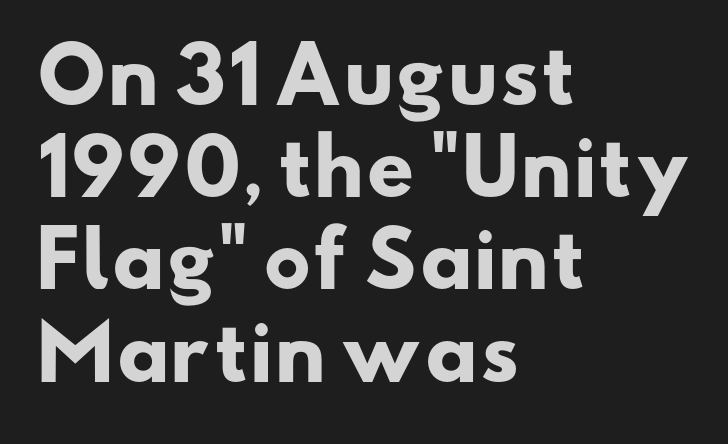
The image shows 75 px heavy, wide sans-serif type; set left-aligned, line spacing 1.23x, normal letter spacing, not underlined; low stroke contrast and a small x-height.
